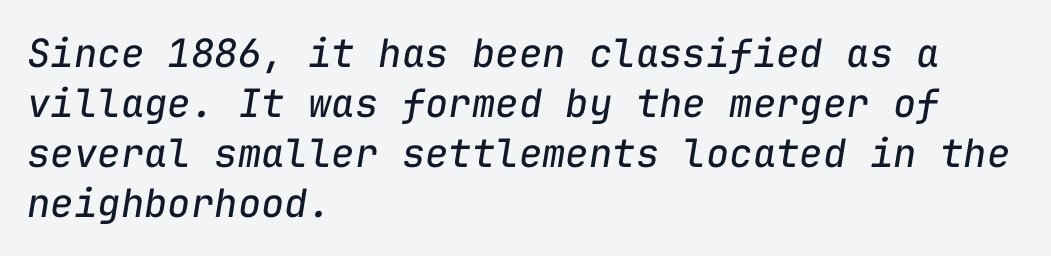
{"italic": "yes", "lean": "right", "slant_degrees": 9, "bold": "no", "weight": "regular", "width": "normal", "stroke_contrast": "low", "x_height": "medium", "monospaced": "yes", "underline": "no", "align": "left", "line_spacing": "normal", "line_spacing_ratio": 1.28, "letter_spacing": "normal", "letter_spacing_em": 0.0, "glyph_px": 39}
